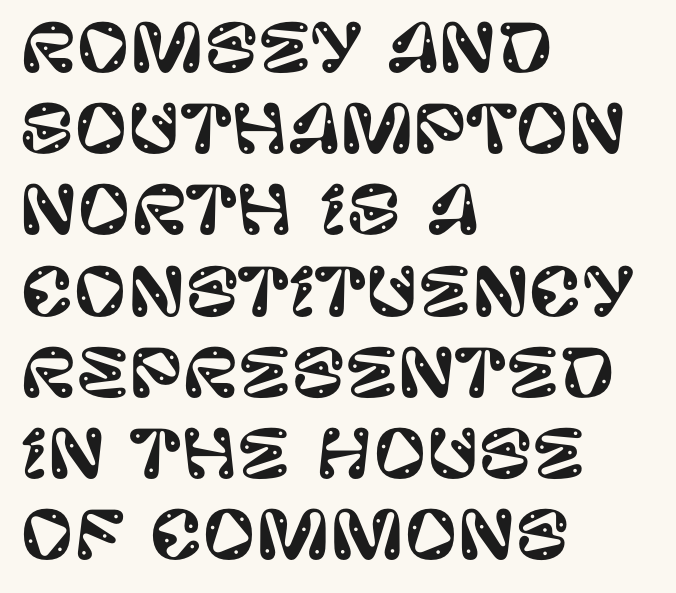
Q: Is the text italic (slanted)? A: Yes.
Q: Is the typeface a serif or a sans-serif typeface? A: Sans-serif.
Q: Is the text underlined? A: No.
Q: How is the paragraph aligned? A: Left-aligned.
Q: Is the spacing between letters normal or unusually wide? A: Normal.
Q: Is the spacing between lines tight, normal or loose? A: Normal.
Q: Width (condensed, normal, or wide)? A: Normal.
Q: Stroke contrast? A: Low.
Q: x-height? A: Large.
Q: Monospaced? A: No.
